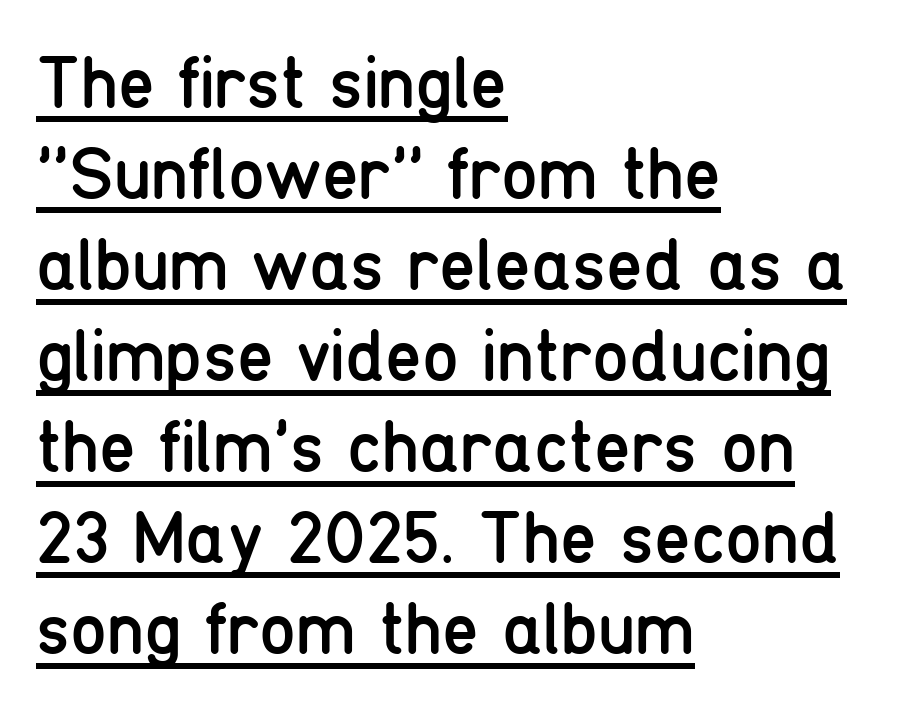
The passage shown is typed in a proportional face where columns would drift. Letter spacing: default. Stems here are at most as thick as an everyday book face. This rendering employs a face without finishing strokes, i.e., a sans-serif. Has an underline been added? It has. A student would call this left alignment; a typographer would say flush left, rag right.
